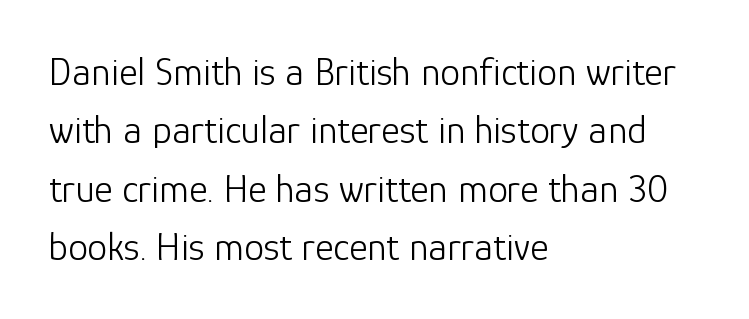
Every character sits straight up, as roman type does. The face used here is proportionally spaced, like ordinary book or web type. Weight class: somewhere from thin through regular. Does the leading feel generous? No, just average.
